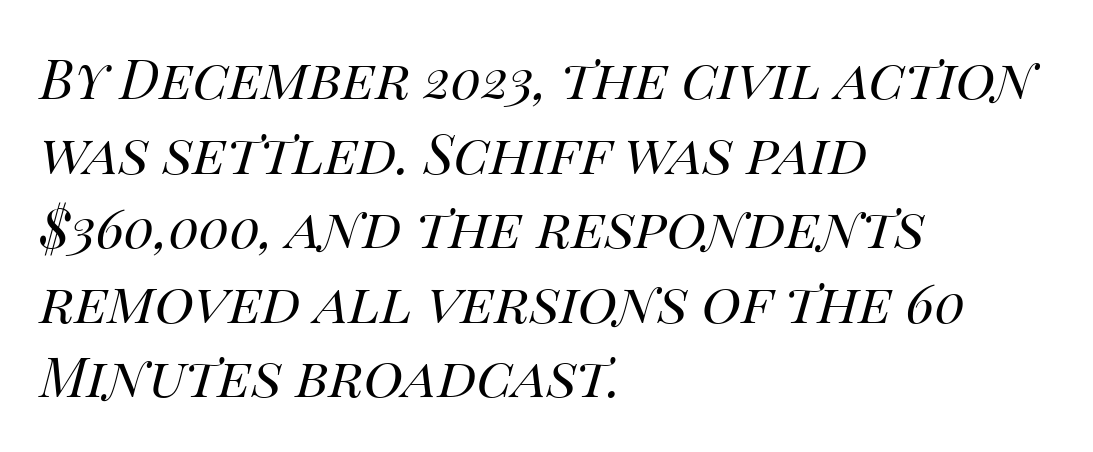
{"italic": "yes", "lean": "right", "slant_degrees": 14, "bold": "no", "weight": "regular", "width": "normal", "stroke_contrast": "high", "x_height": "large", "monospaced": "no", "underline": "no", "align": "left", "line_spacing": "normal", "line_spacing_ratio": 1.38, "letter_spacing": "normal", "letter_spacing_em": 0.0, "glyph_px": 54}
